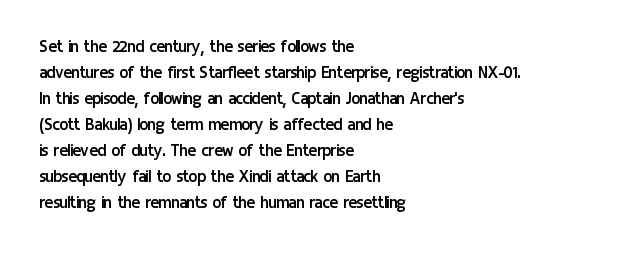
Where is the straight margin? On the left. This sample keeps an unexceptional amount of space between lines. The typesetting does not lean heavy: it is not bold. The gaps between neighbouring characters are ordinary and unremarkable. A clean baseline with only descenders dipping below it.
